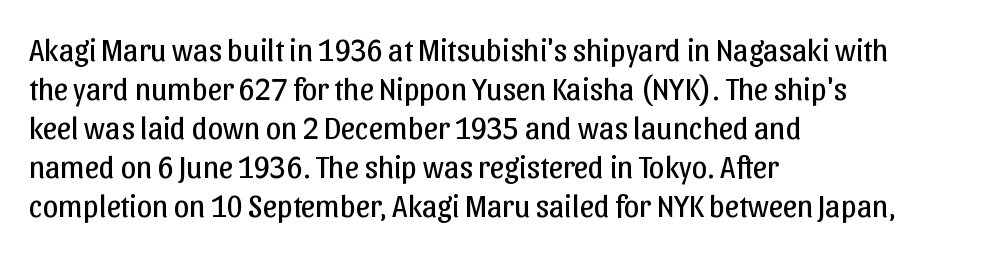
{"serif": "no", "italic": "no", "bold": "no", "weight": "regular", "width": "normal", "stroke_contrast": "low", "x_height": "medium", "monospaced": "no", "underline": "no", "align": "left", "line_spacing": "normal", "line_spacing_ratio": 1.26, "letter_spacing": "normal", "letter_spacing_em": 0.0, "glyph_px": 31}
